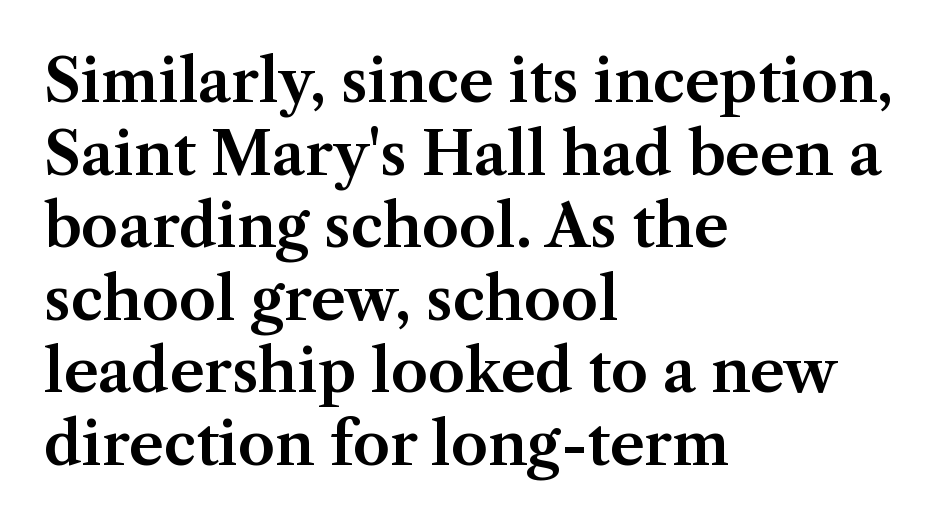
{"serif": "yes", "italic": "no", "width": "normal", "stroke_contrast": "medium", "x_height": "medium", "monospaced": "no", "underline": "no", "align": "left", "line_spacing_ratio": 1.23, "letter_spacing": "normal", "letter_spacing_em": 0.0, "glyph_px": 59}
